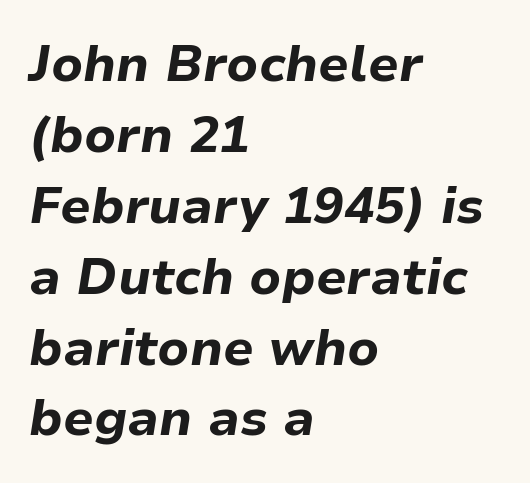
Q: Is the text bold? A: Yes.
Q: Is the text italic (slanted)? A: Yes, it leans right by about 9 degrees.
Q: Is the text underlined? A: No.
Q: How is the paragraph aligned? A: Left-aligned.
Q: Is the spacing between letters normal or unusually wide? A: Normal.
Q: Is the spacing between lines tight, normal or loose? A: Normal.
Q: Width (condensed, normal, or wide)? A: Normal.
Q: Stroke contrast? A: Low.
Q: x-height? A: Medium.
Q: Monospaced? A: No.
